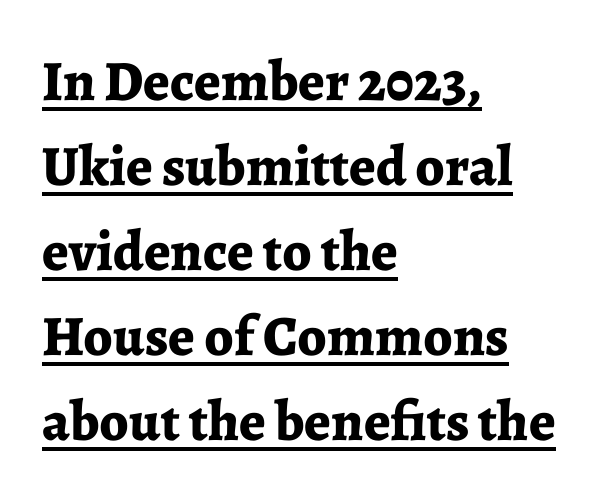
Between one letter and the next there's only the usual sliver of space. Character widths vary here, with narrow letters taking less room than wide ones. Each new line begins a customary step beneath the previous one. A typesetter would label this face a serif. Notice how the stems are strictly vertical — no italics here. The letters are bold, with thick, heavy strokes.
